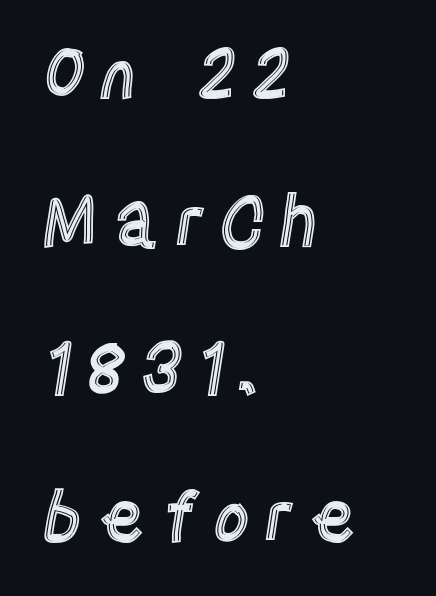
{"width": "condensed", "x_height": "large", "monospaced": "no", "underline": "no", "align": "left", "line_spacing": "loose", "line_spacing_ratio": 2.08, "letter_spacing": "wide", "letter_spacing_em": 0.2, "glyph_px": 71}
